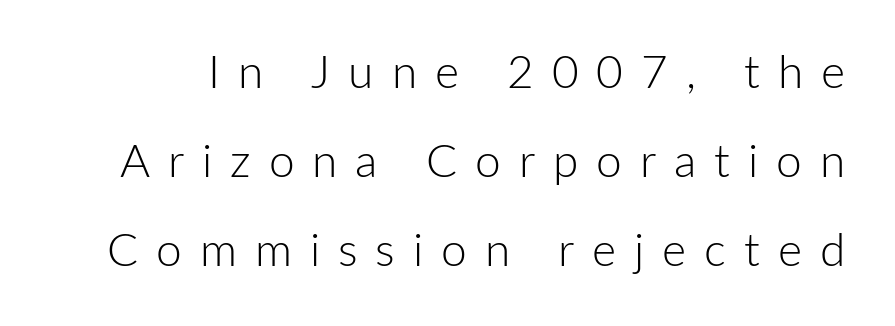
{"serif": "no", "italic": "no", "bold": "no", "weight": "light", "width": "normal", "stroke_contrast": "low", "x_height": "medium", "monospaced": "no", "underline": "no", "line_spacing": "loose", "line_spacing_ratio": 1.94, "letter_spacing": "wide", "letter_spacing_em": 0.39, "glyph_px": 46}
